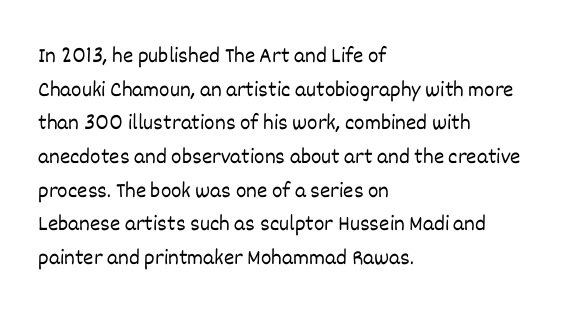
The image shows 22 px text type, upright; set left-aligned, normal line spacing (1.53x), normal letter spacing, not underlined.
